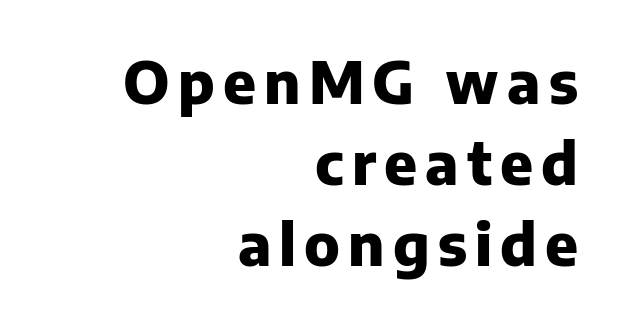
Q: Is the text bold? A: Yes.
Q: Is the text italic (slanted)? A: No, it is upright.
Q: Is the typeface a serif or a sans-serif typeface? A: Sans-serif.
Q: Is the text underlined? A: No.
Q: How is the paragraph aligned? A: Right-aligned.
Q: Is the spacing between lines tight, normal or loose? A: Normal.
Q: Width (condensed, normal, or wide)? A: Normal.
Q: Stroke contrast? A: Low.
Q: x-height? A: Medium.
Q: Monospaced? A: No.
